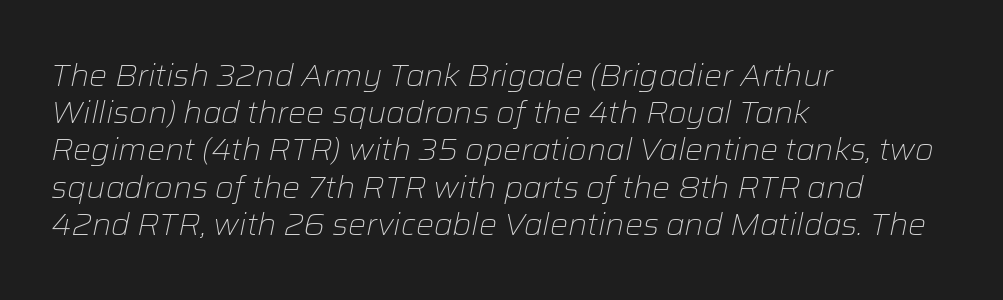
Q: Is the text bold? A: No.
Q: Is the text italic (slanted)? A: Yes, it leans right by about 12 degrees.
Q: Is the text underlined? A: No.
Q: How is the paragraph aligned? A: Left-aligned.
Q: Is the spacing between letters normal or unusually wide? A: Normal.
Q: Width (condensed, normal, or wide)? A: Normal.
Q: Stroke contrast? A: Low.
Q: x-height? A: Medium.
Q: Monospaced? A: No.
